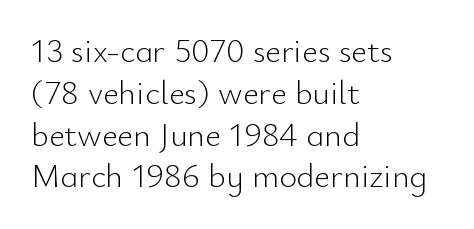
{"serif": "no", "italic": "no", "bold": "no", "weight": "light", "width": "normal", "stroke_contrast": "low", "x_height": "small", "monospaced": "no", "underline": "no", "align": "left", "line_spacing_ratio": 1.23, "letter_spacing": "normal", "letter_spacing_em": 0.0, "glyph_px": 34}
